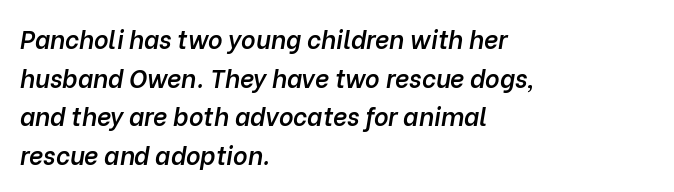
Each line starts at the same left margin while the right side varies. Does the weight exceed regular? Yes, but only to semibold. Yep, that's italic — everything's leaning. Glance below the letters and you will spot only blank space. Whoever set this chose a conventional vertical rhythm. Letter spacing: default.
